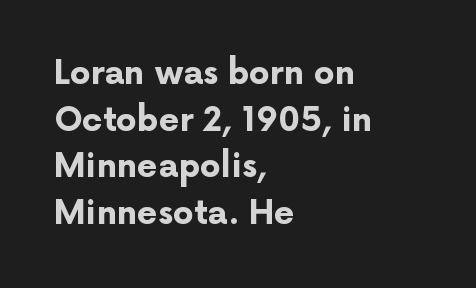
The rendering keeps characters at their native spacing. The passage is arranged the way most books set body copy — flush left. Varying glyph widths throughout — classic text-font behaviour. Typographic density is high because the face is bold.
